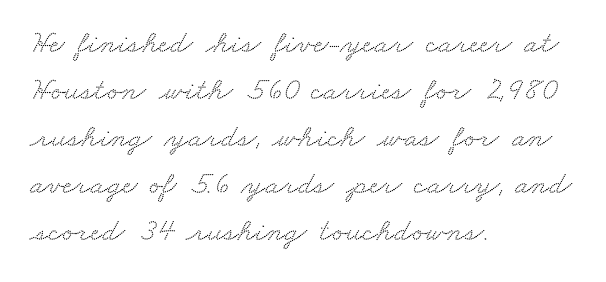
The image shows 32 px wide serif type; set left-aligned, normal line spacing (1.47x), normal letter spacing, not underlined; medium stroke contrast and a small x-height.
